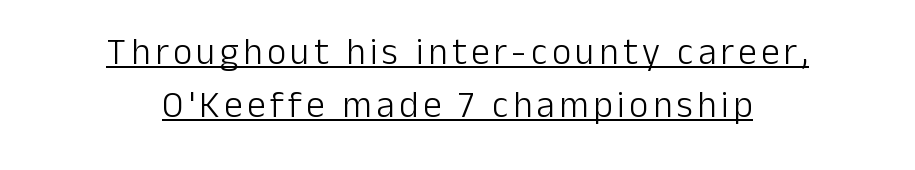
{"serif": "no", "italic": "no", "bold": "no", "weight": "light", "width": "normal", "stroke_contrast": "low", "x_height": "medium", "monospaced": "no", "underline": "yes", "align": "center", "line_spacing": "normal", "line_spacing_ratio": 1.43, "glyph_px": 37}
